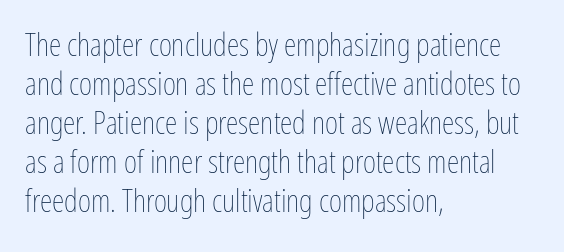
The image shows 32 px thin, condensed type, upright; set left-aligned, line spacing 1.22x, normal letter spacing, not underlined; low stroke contrast and a medium x-height.
